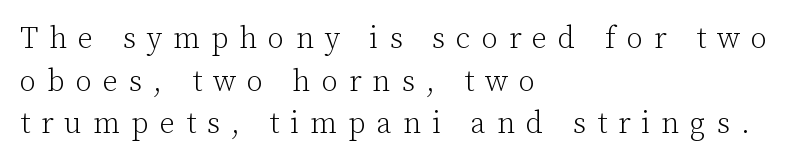
Caption: expanded tracking, letters set apart. These lines are rendered in a variable-pitch font. Vertical spacing — default. The rendering shows small feet on the letterforms — a serif design. Where is the straight margin? On the left. This is the regular roman posture of the typeface.
